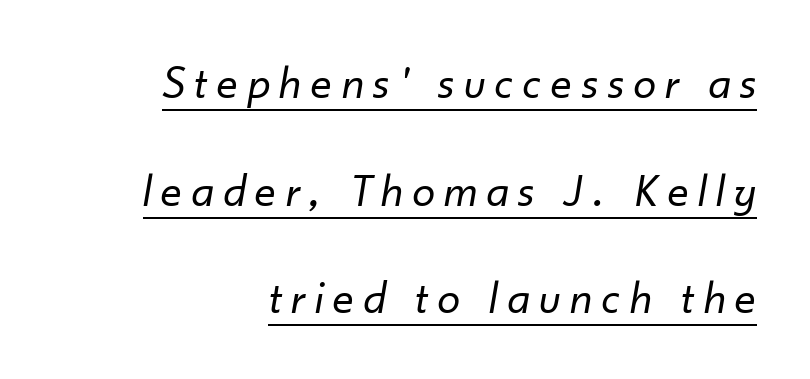
{"italic": "yes", "lean": "right", "slant_degrees": 10, "bold": "no", "weight": "regular", "width": "normal", "stroke_contrast": "low", "x_height": "small", "monospaced": "no", "underline": "yes", "align": "right", "line_spacing": "loose", "line_spacing_ratio": 2.34, "letter_spacing": "wide", "letter_spacing_em": 0.22, "glyph_px": 46}
